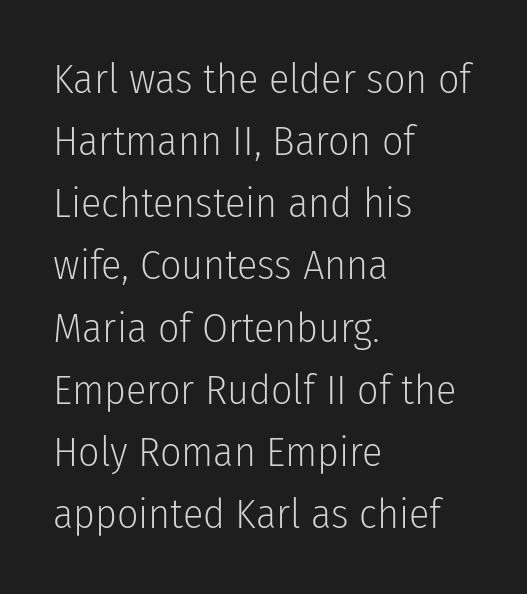
Q: Is the text bold? A: No.
Q: Is the text italic (slanted)? A: No, it is upright.
Q: Is the typeface a serif or a sans-serif typeface? A: Sans-serif.
Q: Is the text underlined? A: No.
Q: How is the paragraph aligned? A: Left-aligned.
Q: Is the spacing between letters normal or unusually wide? A: Normal.
Q: Is the spacing between lines tight, normal or loose? A: Normal.
Q: Width (condensed, normal, or wide)? A: Condensed.
Q: Stroke contrast? A: Low.
Q: x-height? A: Medium.
Q: Monospaced? A: No.
